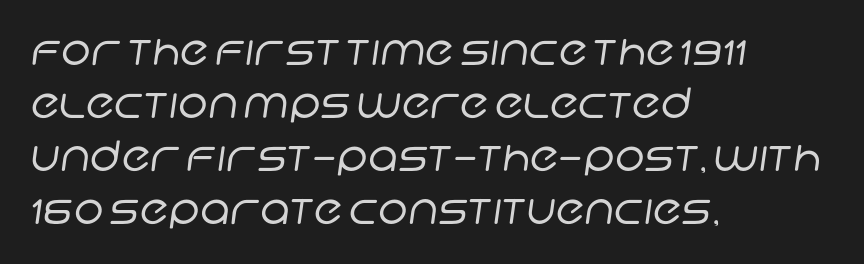
Note the varied advance widths — an 'i' is clearly narrower than an 'm'. This sample uses plain, unmodified letter spacing. Evenly set lines give the paragraph a standard silhouette. Stems here are at most as thick as an everyday book face.
